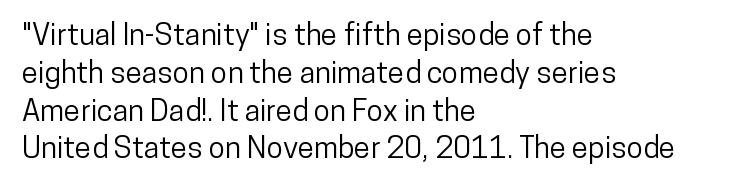
Q: Is the text italic (slanted)? A: No, it is upright.
Q: Is the typeface a serif or a sans-serif typeface? A: Sans-serif.
Q: Is the text underlined? A: No.
Q: How is the paragraph aligned? A: Left-aligned.
Q: Is the spacing between letters normal or unusually wide? A: Normal.
Q: Is the spacing between lines tight, normal or loose? A: Normal.
Q: Width (condensed, normal, or wide)? A: Condensed.
Q: Stroke contrast? A: Low.
Q: x-height? A: Medium.
Q: Monospaced? A: No.
